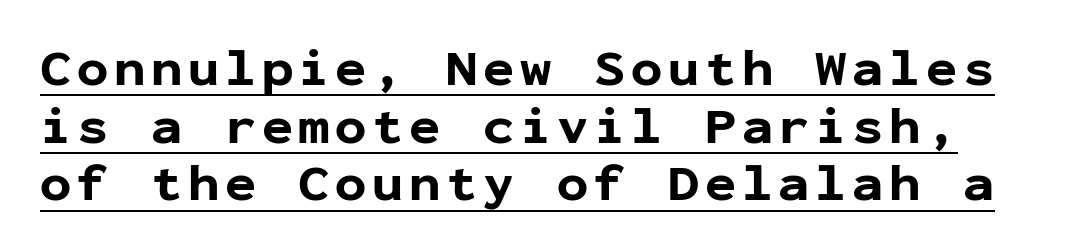
Letterform terminals end flat and unadorned throughout the passage. The face used here appears with an underline applied. Line spacing here is tight. Upright lettering throughout. Here the designer chose a console-style face with uniform glyph widths. Look at the stroke-to-counter ratio: heavy, a bold.
